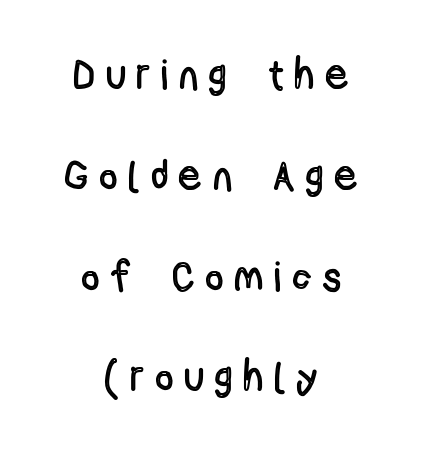
Q: Is the text italic (slanted)? A: No, it is upright.
Q: Is the text underlined? A: No.
Q: How is the paragraph aligned? A: Centered.
Q: Is the spacing between letters normal or unusually wide? A: Unusually wide.
Q: Is the spacing between lines tight, normal or loose? A: Loose.
Q: Width (condensed, normal, or wide)? A: Condensed.
Q: x-height? A: Medium.
Q: Monospaced? A: No.
